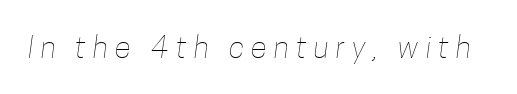
Q: Is the text bold? A: No.
Q: Is the text underlined? A: No.
Q: Is the spacing between letters normal or unusually wide? A: Unusually wide.
Q: Width (condensed, normal, or wide)? A: Condensed.
Q: Stroke contrast? A: Low.
Q: x-height? A: Medium.
Q: Monospaced? A: No.
